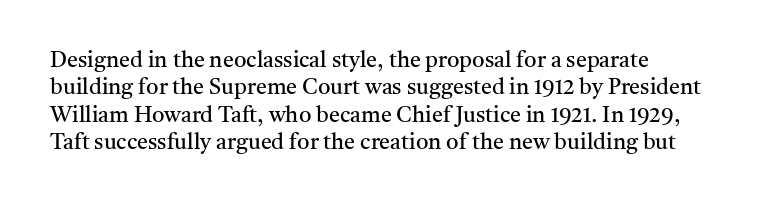
The image shows 22 px text type, upright; set normal line spacing (1.25x), normal letter spacing, not underlined.
